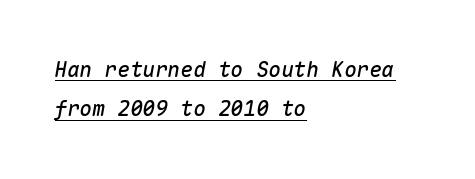
{"italic": "yes", "lean": "right", "slant_degrees": 10, "underline": "yes", "align": "left", "line_spacing_ratio": 1.88, "letter_spacing": "normal", "letter_spacing_em": 0.0, "glyph_px": 21}
